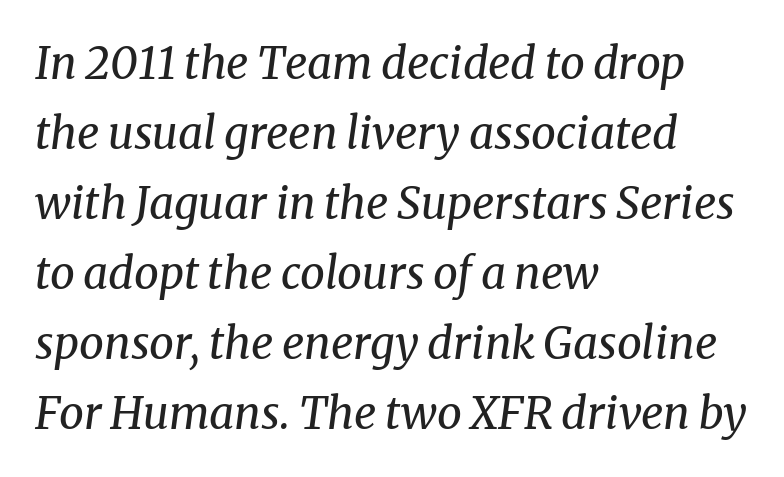
{"serif": "yes", "italic": "yes", "lean": "right", "slant_degrees": 8, "bold": "no", "weight": "regular", "width": "normal", "stroke_contrast": "medium", "x_height": "medium", "monospaced": "no", "underline": "no", "align": "left", "line_spacing": "normal", "line_spacing_ratio": 1.59, "letter_spacing": "normal", "letter_spacing_em": 0.0, "glyph_px": 44}
